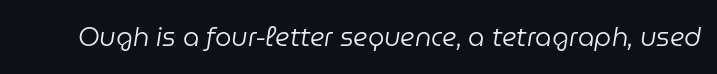
Bare-footed words on every line. Default kerning and tracking; the words read as compact shapes. Heaviness? Minimal to ordinary, like unemphasized prose. It's the slanting kind of type.
